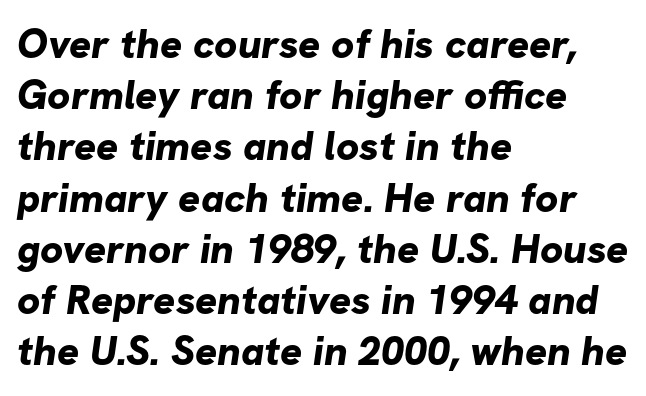
Q: Is the text bold? A: Yes.
Q: Is the typeface a serif or a sans-serif typeface? A: Sans-serif.
Q: Is the text underlined? A: No.
Q: How is the paragraph aligned? A: Left-aligned.
Q: Is the spacing between letters normal or unusually wide? A: Normal.
Q: Is the spacing between lines tight, normal or loose? A: Normal.
Q: Width (condensed, normal, or wide)? A: Normal.
Q: Stroke contrast? A: Low.
Q: x-height? A: Medium.
Q: Monospaced? A: No.
